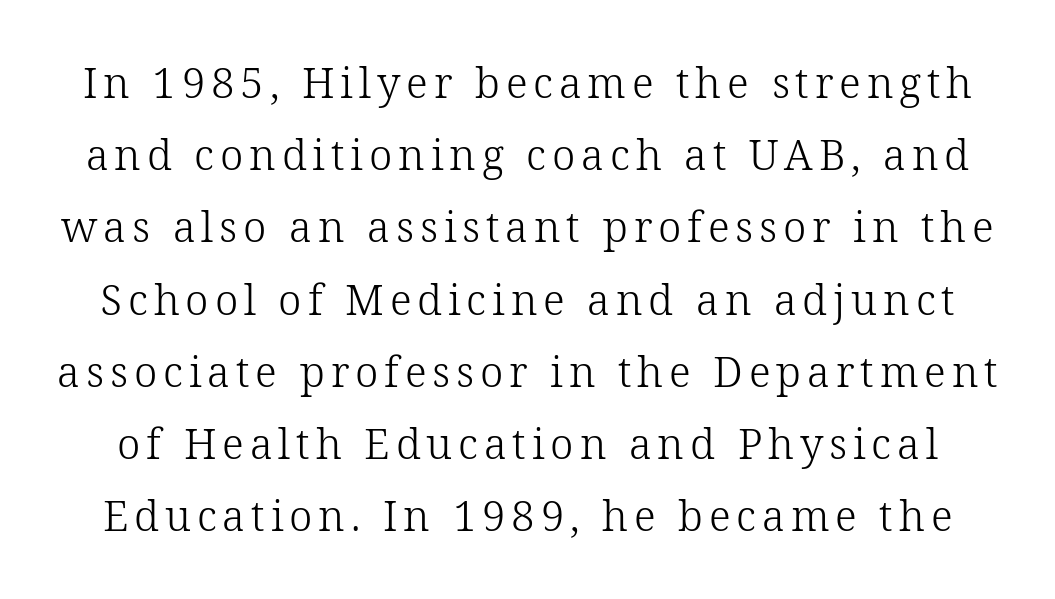
{"serif": "yes", "italic": "no", "bold": "no", "weight": "light", "width": "normal", "stroke_contrast": "low", "x_height": "medium", "monospaced": "no", "underline": "no", "line_spacing_ratio": 1.72, "glyph_px": 42}
